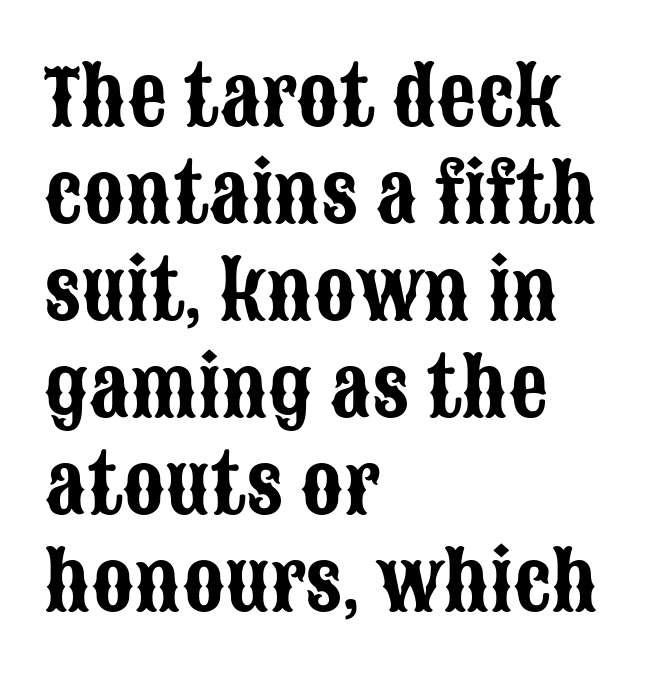
Q: Is the text italic (slanted)? A: No, it is upright.
Q: Is the typeface a serif or a sans-serif typeface? A: Sans-serif.
Q: Is the text underlined? A: No.
Q: How is the paragraph aligned? A: Left-aligned.
Q: Is the spacing between letters normal or unusually wide? A: Normal.
Q: Is the spacing between lines tight, normal or loose? A: Normal.
Q: Width (condensed, normal, or wide)? A: Condensed.
Q: Stroke contrast? A: Low.
Q: x-height? A: Large.
Q: Monospaced? A: No.
